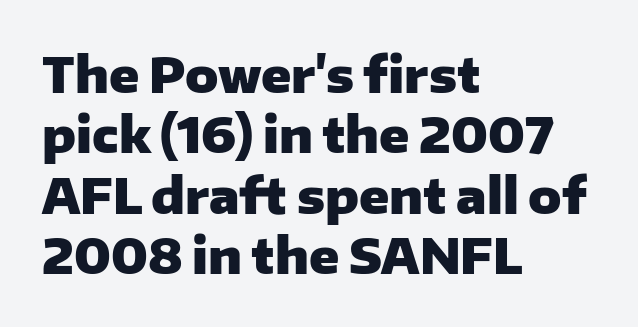
{"serif": "no", "italic": "no", "bold": "yes", "weight": "heavy", "width": "normal", "stroke_contrast": "low", "x_height": "medium", "monospaced": "no", "underline": "no", "align": "left", "line_spacing_ratio": 1.23, "letter_spacing": "normal", "letter_spacing_em": 0.0, "glyph_px": 49}
